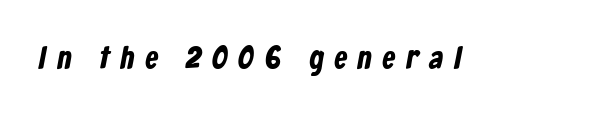
Observe the wide spacing: letters keep a clear distance from each other. You can tell from the bare stems that sans-serif type was used. Heavy, bold letterforms. You could not count columns in this text — the font is proportionally spaced. No word sits above an underline.
